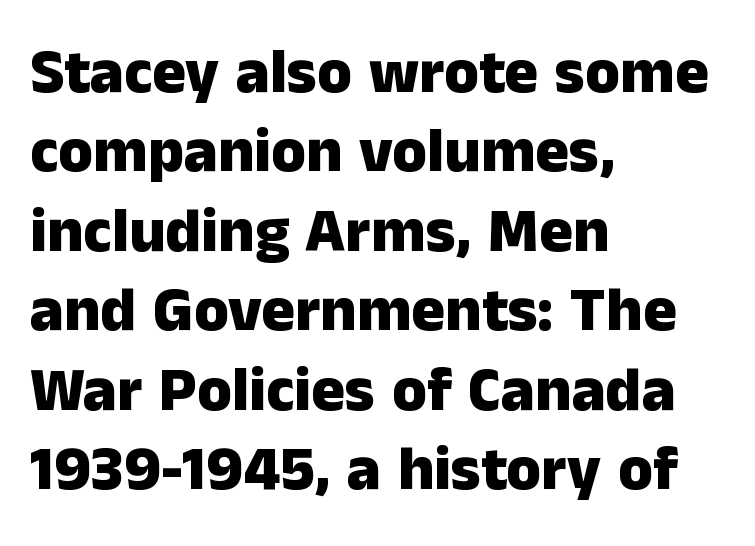
A typesetter would call this proportional, since set widths differ per character. The typeface chosen for these lines omits serifs. The setting favours the left margin, as ordinary paragraphs usually do. This is roman type, the default non-slanted kind. Tracking value appears to be zero — textbook default spacing.
